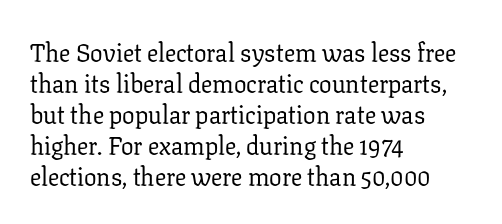
{"italic": "no", "bold": "no", "underline": "no", "align": "left", "line_spacing_ratio": 1.24, "letter_spacing": "normal", "letter_spacing_em": 0.0, "glyph_px": 25}
